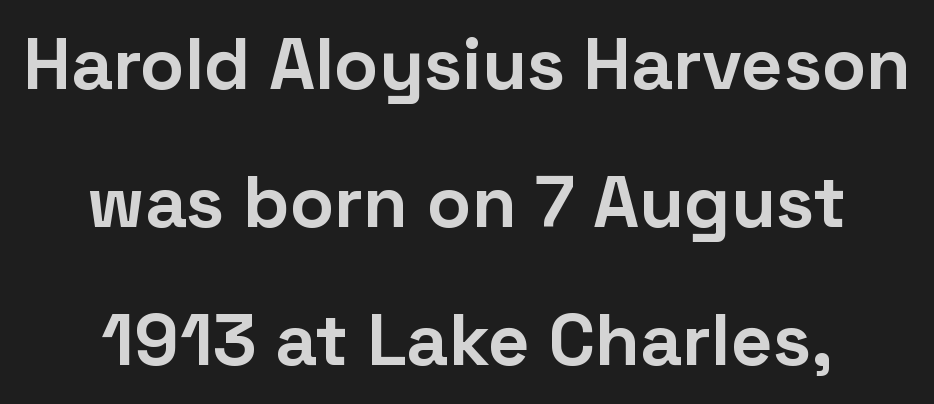
{"serif": "no", "italic": "no", "bold": "yes", "weight": "bold", "width": "normal", "stroke_contrast": "low", "x_height": "medium", "monospaced": "no", "underline": "no", "align": "center", "line_spacing_ratio": 1.89, "letter_spacing": "normal", "letter_spacing_em": 0.0, "glyph_px": 73}
